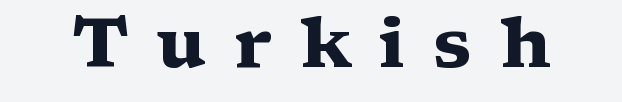
The image shows 69 px heavy, wide serif type, upright; set unusually wide letter spacing (+0.4 em), not underlined; medium stroke contrast and a medium x-height.
